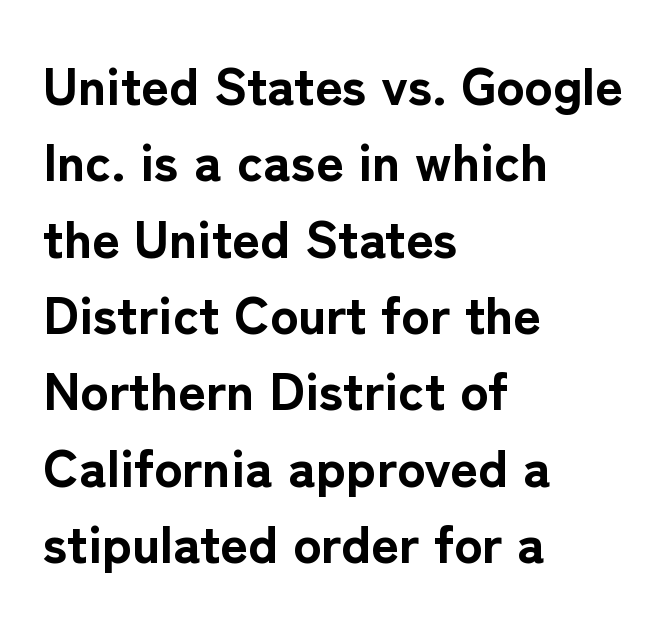
The image shows 53 px bold sans-serif type, upright; set left-aligned, normal line spacing (1.44x), normal letter spacing, not underlined; low stroke contrast and a medium x-height.
